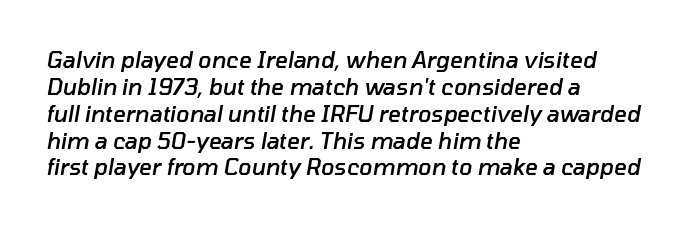
Q: Is the text bold? A: Semi-bold.
Q: Is the text italic (slanted)? A: Yes, it leans right by about 10 degrees.
Q: Is the text underlined? A: No.
Q: How is the paragraph aligned? A: Left-aligned.
Q: Is the spacing between letters normal or unusually wide? A: Normal.
